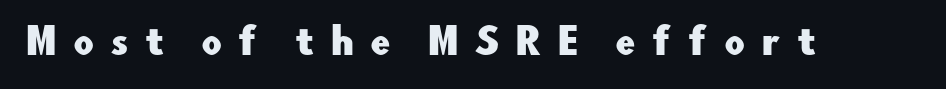
Q: Is the text italic (slanted)? A: No, it is upright.
Q: Is the typeface a serif or a sans-serif typeface? A: Sans-serif.
Q: Is the text underlined? A: No.
Q: Is the spacing between letters normal or unusually wide? A: Unusually wide.
Q: Width (condensed, normal, or wide)? A: Normal.
Q: Stroke contrast? A: Low.
Q: x-height? A: Small.
Q: Monospaced? A: No.
